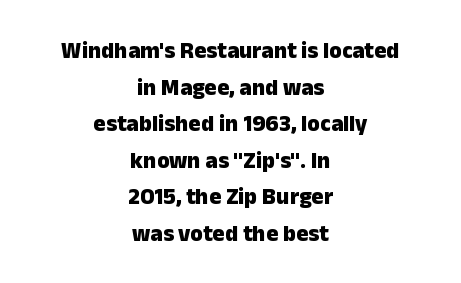
{"italic": "no", "bold": "yes", "underline": "no", "align": "center", "line_spacing": "normal", "line_spacing_ratio": 1.59, "letter_spacing": "normal", "letter_spacing_em": 0.0, "glyph_px": 23}
